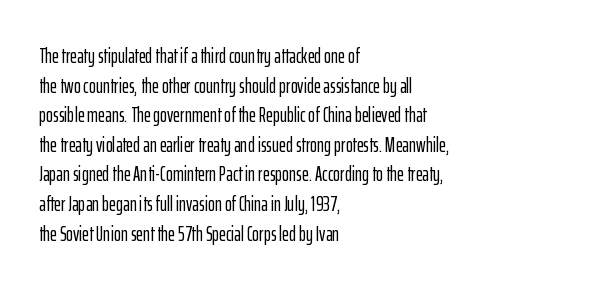
Caption: standard tracking, unaltered. Only glyphs here, with clear space below each row. The line-height multiplier appears to be the usual default. The typography opts for an upright posture over an oblique one. A student would call this left alignment; a typographer would say flush left, rag right.
